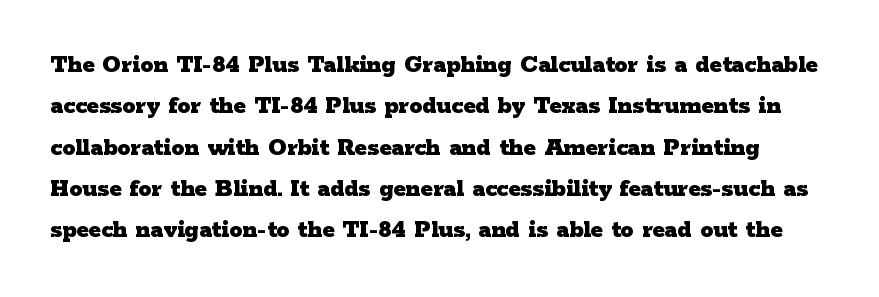
You can tell it's not italic because the verticals are truly vertical. These lines keep a tight, regular rhythm from letter to letter. Each row of text sits above clean, open space. Vertical spacing — default. Heavy-handed strokes throughout: this text is bold.
